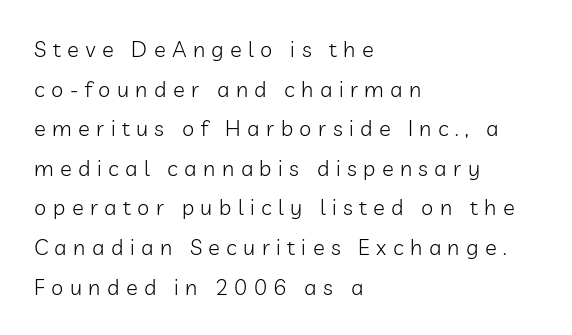
Q: Is the text bold? A: No.
Q: Is the text italic (slanted)? A: No, it is upright.
Q: Is the text underlined? A: No.
Q: How is the paragraph aligned? A: Left-aligned.
Q: Is the spacing between letters normal or unusually wide? A: Unusually wide.
